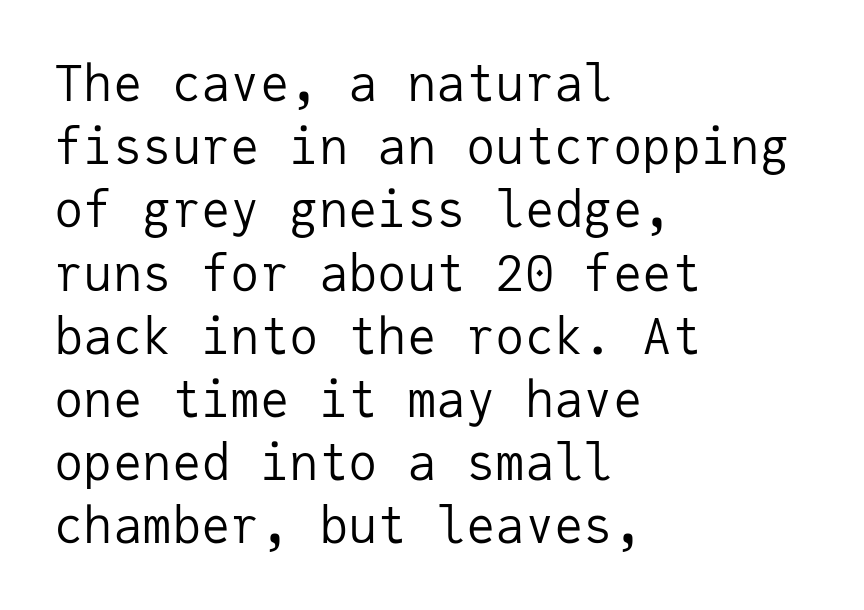
The image shows 49 px regular-weight sans-serif type, upright, monospaced; set left-aligned, normal line spacing (1.29x), normal letter spacing, not underlined; low stroke contrast and a medium x-height.
